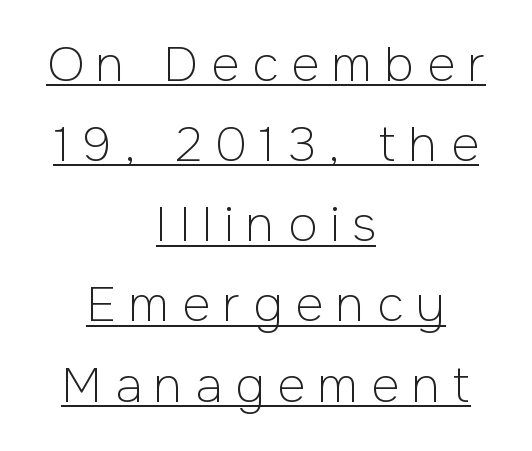
Q: Is the text bold? A: No.
Q: Is the text italic (slanted)? A: No, it is upright.
Q: Is the typeface a serif or a sans-serif typeface? A: Sans-serif.
Q: Is the text underlined? A: Yes.
Q: How is the paragraph aligned? A: Centered.
Q: Is the spacing between letters normal or unusually wide? A: Unusually wide.
Q: Is the spacing between lines tight, normal or loose? A: Normal.
Q: Width (condensed, normal, or wide)? A: Normal.
Q: Stroke contrast? A: Low.
Q: x-height? A: Medium.
Q: Monospaced? A: No.
